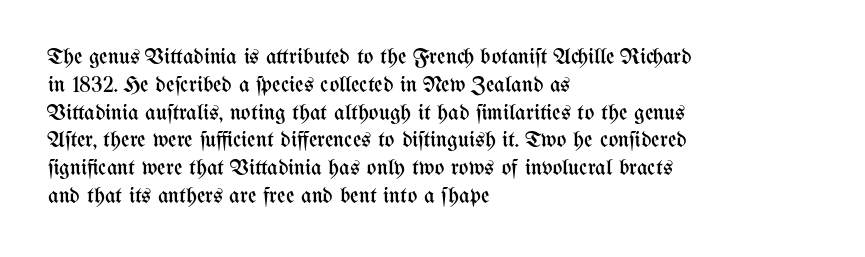
The image shows 23 px text type, upright; set left-aligned, line spacing 1.21x, normal letter spacing, not underlined.
